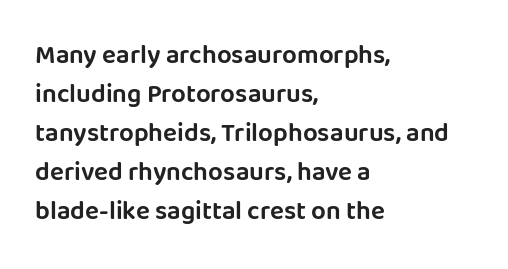
Q: Is the text italic (slanted)? A: No, it is upright.
Q: Is the text underlined? A: No.
Q: How is the paragraph aligned? A: Left-aligned.
Q: Is the spacing between letters normal or unusually wide? A: Normal.
Q: Is the spacing between lines tight, normal or loose? A: Normal.
